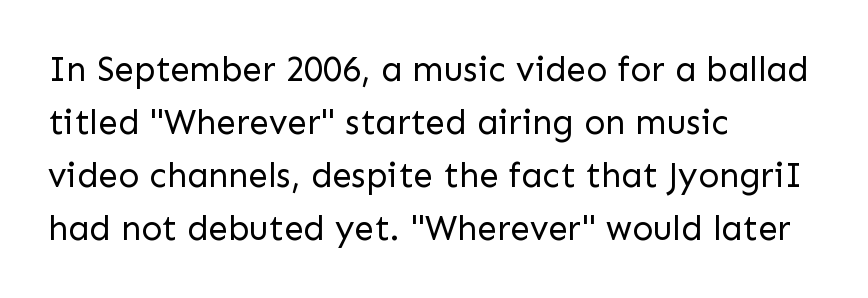
{"serif": "no", "italic": "no", "bold": "no", "weight": "regular", "width": "normal", "stroke_contrast": "low", "x_height": "medium", "monospaced": "no", "underline": "no", "align": "left", "line_spacing": "normal", "line_spacing_ratio": 1.51, "letter_spacing": "normal", "letter_spacing_em": 0.0, "glyph_px": 35}
